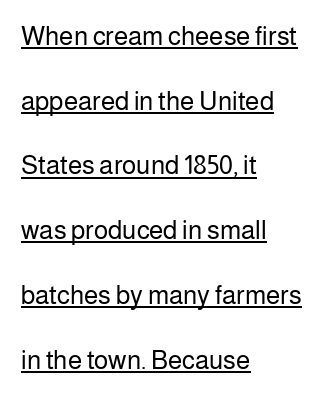
A continuous stroke trails under the words, as in a hyperlink. The ragged edge is on the right, which tells us the setting is flush left. The face looks like a standard text weight, possibly lighter. Inter-character spacing is left at the font's built-in metrics.
